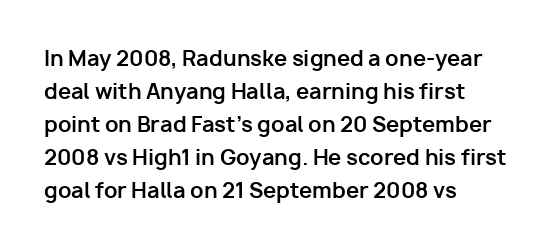
{"italic": "no", "bold": "yes", "underline": "no", "align": "left", "line_spacing": "normal", "line_spacing_ratio": 1.57, "letter_spacing": "normal", "letter_spacing_em": 0.0, "glyph_px": 21}
